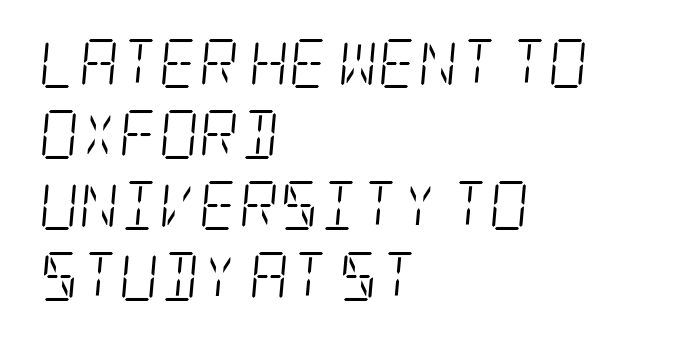
The strokes are not fattened; the text isn't bold. Typeset ragged right — the left edge is the straight one. Observe the serifs anchoring each vertical stroke in this sample. Successive baselines arrive at the customary interval. The type is set solid horizontally, with unmodified tracking.
